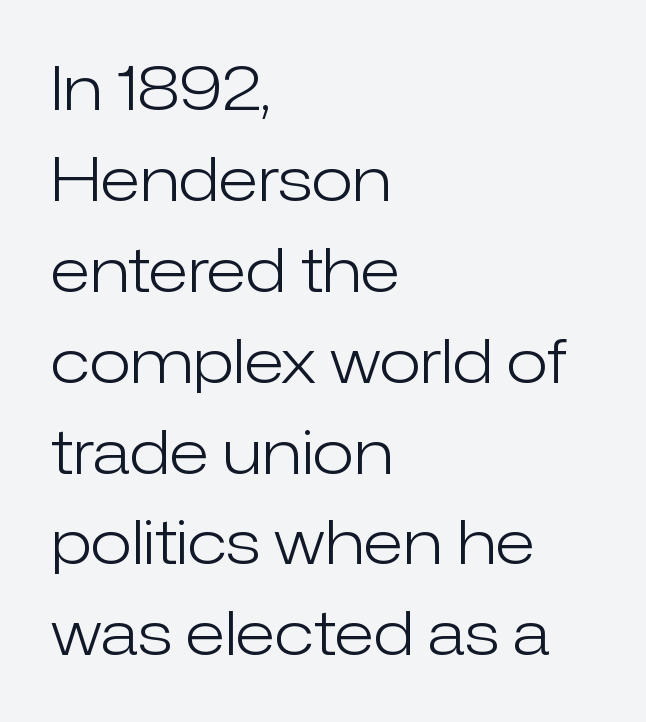
Q: Is the text bold? A: No.
Q: Is the text italic (slanted)? A: No, it is upright.
Q: Is the typeface a serif or a sans-serif typeface? A: Sans-serif.
Q: Is the text underlined? A: No.
Q: How is the paragraph aligned? A: Left-aligned.
Q: Is the spacing between letters normal or unusually wide? A: Normal.
Q: Is the spacing between lines tight, normal or loose? A: Normal.
Q: Width (condensed, normal, or wide)? A: Normal.
Q: Stroke contrast? A: Low.
Q: x-height? A: Medium.
Q: Monospaced? A: No.
